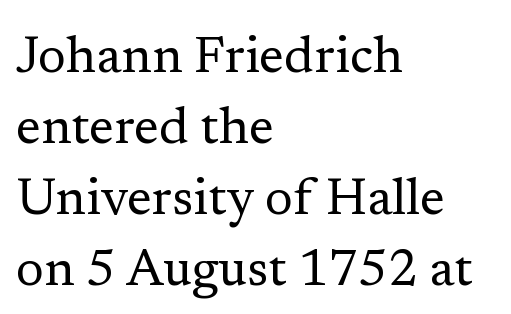
The image shows 51 px regular-weight serif type, upright; set left-aligned, normal line spacing (1.39x), normal letter spacing, not underlined; low stroke contrast and a medium x-height.
